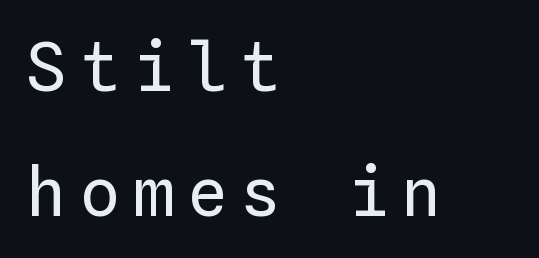
In terms of posture, this sample is upright. One-word summary of the alignment: left. The strokes are not fattened; the text isn't bold. This rendering widens character spacing well past its baseline value.
